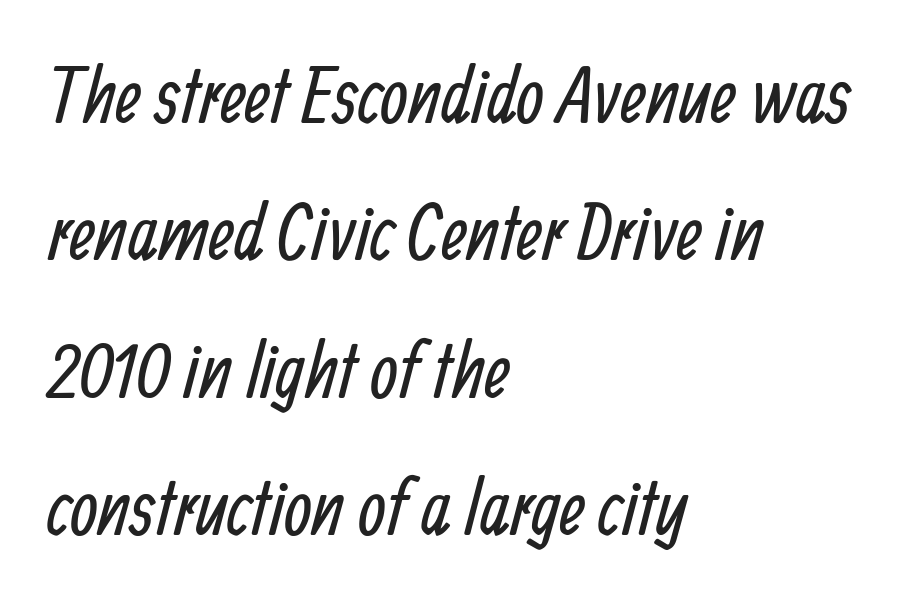
The image shows 79 px regular-weight, condensed sans-serif type; set left-aligned, line spacing 1.74x, normal letter spacing, not underlined; low stroke contrast and a medium x-height.
